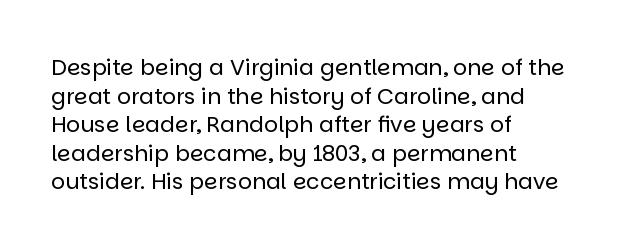
The image shows 22 px text type, upright; set left-aligned, normal line spacing (1.3x), normal letter spacing, not underlined.
